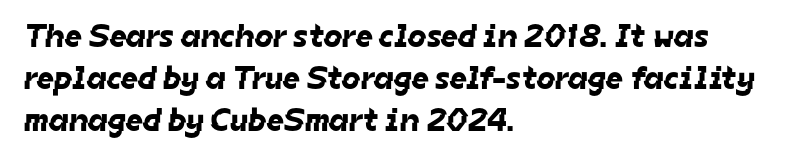
{"serif": "no", "width": "normal", "stroke_contrast": "low", "x_height": "medium", "monospaced": "no", "underline": "no", "align": "left", "line_spacing": "normal", "line_spacing_ratio": 1.27, "letter_spacing": "normal", "letter_spacing_em": 0.0, "glyph_px": 33}
